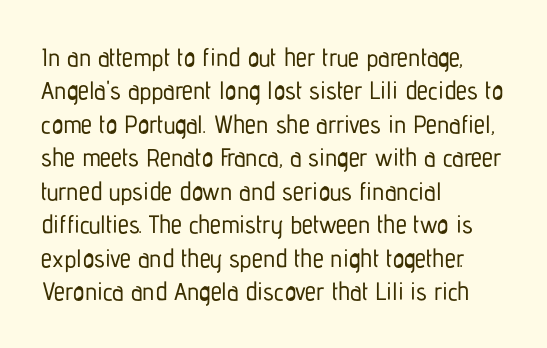
The image shows 25 px text type, upright; set left-aligned, normal line spacing (1.34x), normal letter spacing, not underlined.
